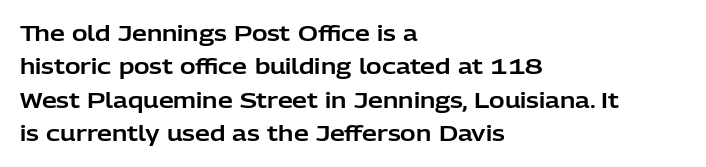
The image shows 21 px text type, upright; set left-aligned, normal line spacing (1.59x), normal letter spacing, not underlined.
